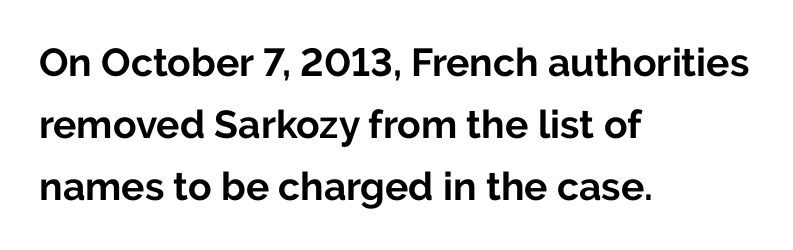
What stands out about the letter spacing? Nothing — it is the standard amount. The rendering shows plain stroke endings on the letterforms — a sans-serif design. Notice how the stems are strictly vertical — no italics here. Notice how thick the strokes are: this is what a full bold looks like. The space between consecutive lines is moderate.
